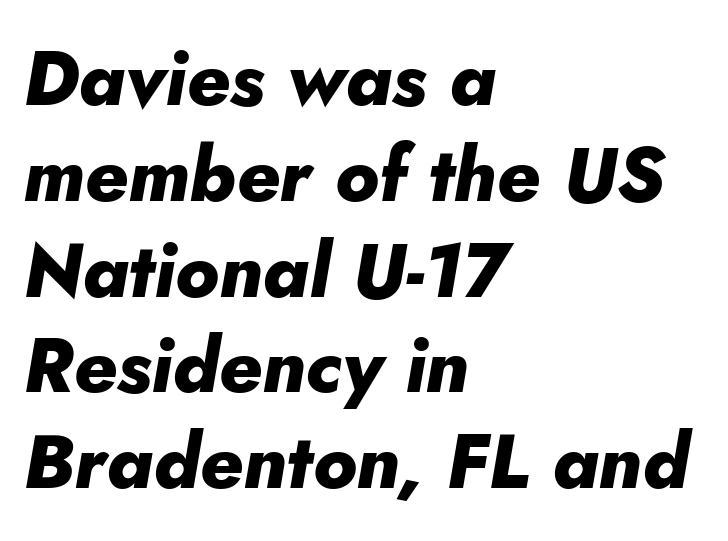
The image shows 76 px heavy type, italic (leaning right); set left-aligned, normal line spacing (1.26x), normal letter spacing, not underlined; low stroke contrast and a small x-height.
